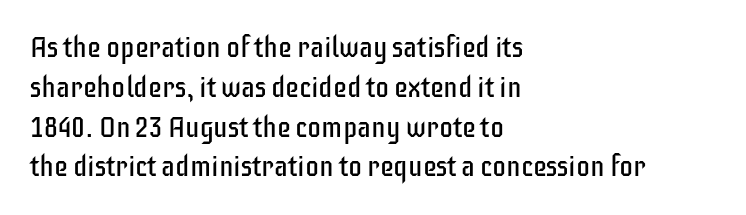
The image shows 28 px regular-weight, condensed sans-serif type, upright; set left-aligned, normal line spacing (1.42x), normal letter spacing, not underlined; low stroke contrast and a large x-height.
